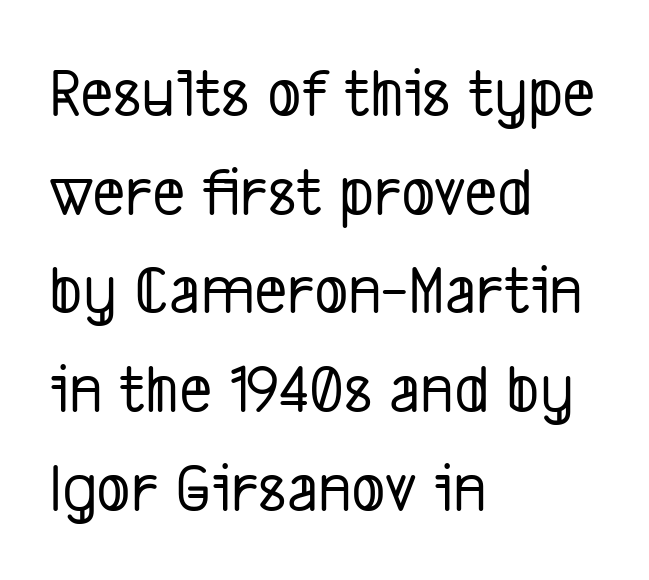
The image shows 71 px condensed sans-serif type; set left-aligned, normal line spacing (1.39x), normal letter spacing, not underlined; low stroke contrast and a medium x-height.
